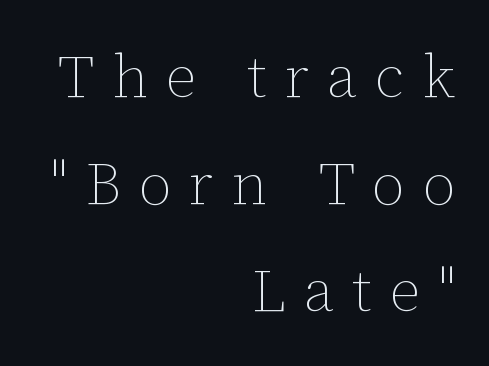
Q: Is the text bold? A: No.
Q: Is the text italic (slanted)? A: No, it is upright.
Q: Is the text underlined? A: No.
Q: How is the paragraph aligned? A: Right-aligned.
Q: Is the spacing between letters normal or unusually wide? A: Unusually wide.
Q: Width (condensed, normal, or wide)? A: Normal.
Q: Stroke contrast? A: Low.
Q: x-height? A: Medium.
Q: Monospaced? A: No.
